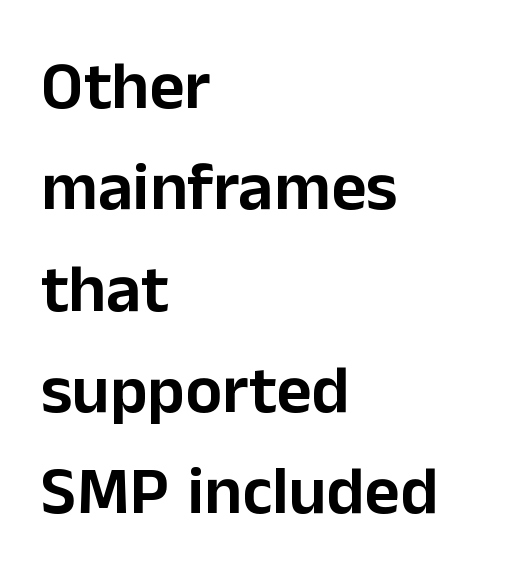
The image shows 68 px sans-serif type, upright; set left-aligned, normal line spacing (1.49x), normal letter spacing, not underlined; low stroke contrast and a medium x-height.
